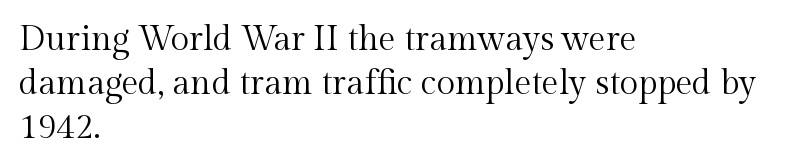
The image shows 34 px regular-weight serif type, upright; set left-aligned, normal line spacing (1.3x), normal letter spacing, not underlined; a medium x-height.
